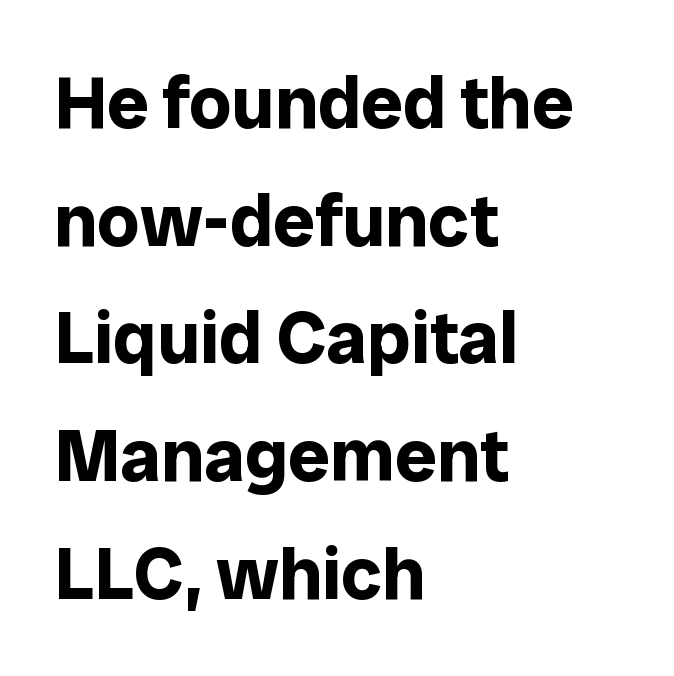
Every row of glyphs begins at an identical x-position on the left. Heavy-handed strokes throughout: this text is bold. Between one letter and the next there's only the usual sliver of space. I'd call this a sans setting — the letters go barefoot. When letters stand straight like this, we call the style roman or upright.
